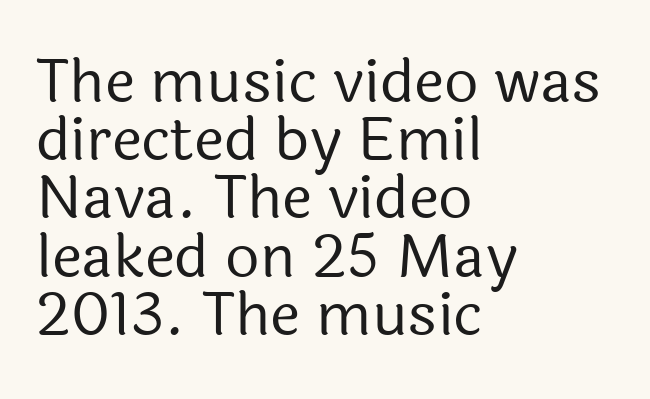
{"serif": "no", "italic": "no", "bold": "no", "weight": "regular", "width": "normal", "x_height": "medium", "monospaced": "no", "underline": "no", "align": "left", "line_spacing": "tight", "line_spacing_ratio": 0.97, "letter_spacing": "normal", "letter_spacing_em": 0.0, "glyph_px": 60}
